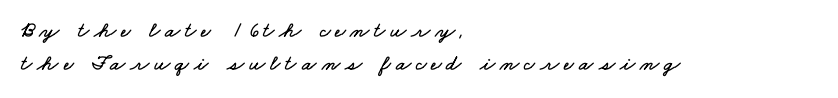
{"underline": "no", "align": "left", "line_spacing": "normal", "line_spacing_ratio": 1.5, "letter_spacing": "wide", "letter_spacing_em": 0.22, "glyph_px": 22}
